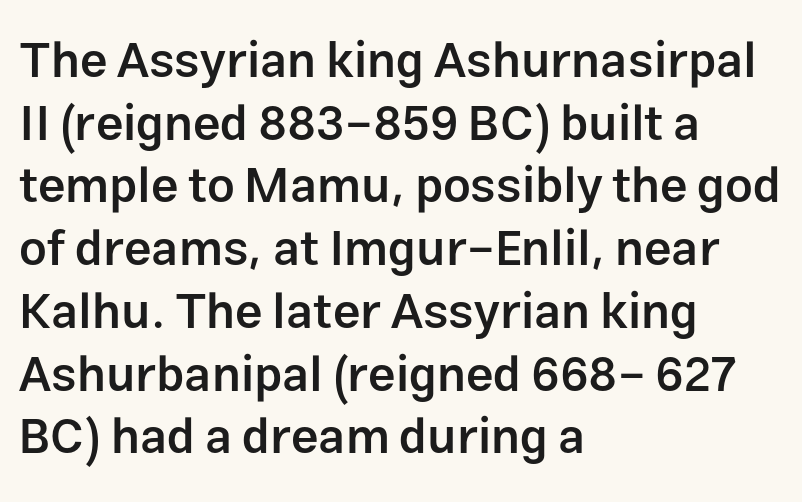
The image shows 49 px semibold sans-serif type, upright; set left-aligned, normal line spacing (1.28x), normal letter spacing, not underlined; low stroke contrast and a medium x-height.
